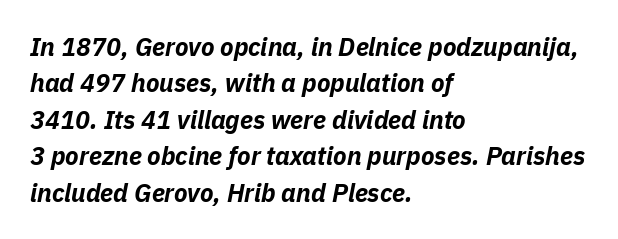
The image shows 25 px bold type, italic (leaning right); set left-aligned, normal line spacing (1.46x), normal letter spacing, not underlined.
